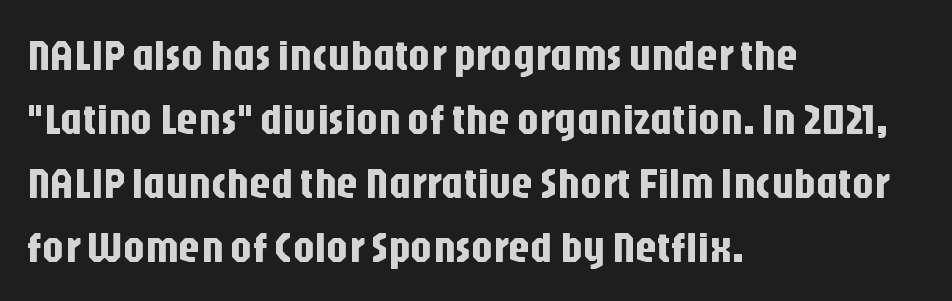
The image shows 43 px condensed sans-serif type, upright; set left-aligned, normal line spacing (1.49x), normal letter spacing, not underlined; low stroke contrast and a large x-height.
